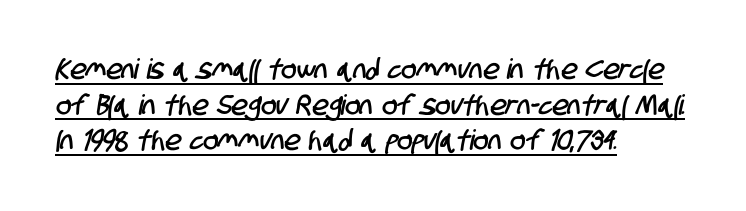
Each letter keeps its own natural width here, so spacing adapts to shape. Nothing unusual about the tracking: characters are spaced as the font intends. Typeset ragged right — the left edge is the straight one. Leading: standard. Serif or sans? Sans — the stroke terminals are bare. Is there an underline? Yes — a line sits under the letters.
